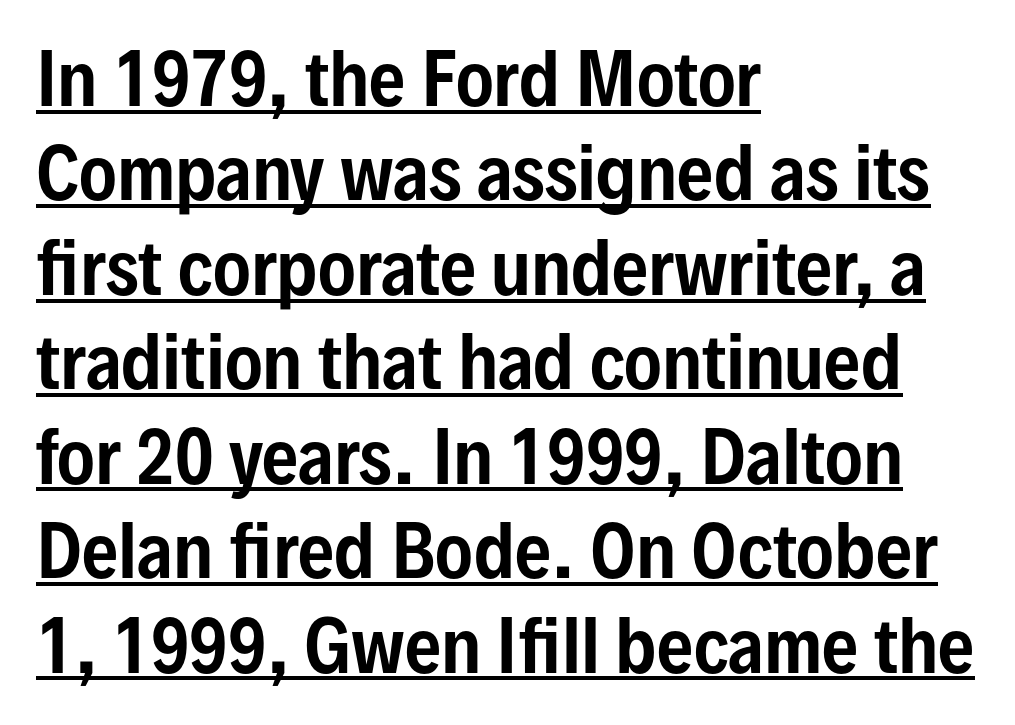
{"serif": "no", "italic": "no", "width": "condensed", "stroke_contrast": "low", "x_height": "medium", "monospaced": "no", "underline": "yes", "align": "left", "line_spacing": "normal", "line_spacing_ratio": 1.33, "letter_spacing": "normal", "letter_spacing_em": 0.0, "glyph_px": 71}
